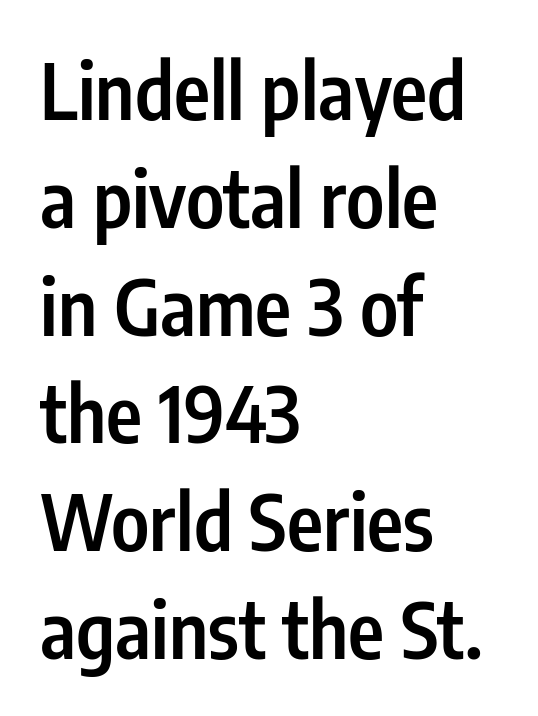
{"serif": "no", "italic": "no", "bold": "semi", "weight": "semibold", "width": "condensed", "stroke_contrast": "low", "x_height": "medium", "monospaced": "no", "underline": "no", "align": "left", "line_spacing": "normal", "line_spacing_ratio": 1.4, "letter_spacing": "normal", "letter_spacing_em": 0.0, "glyph_px": 77}
